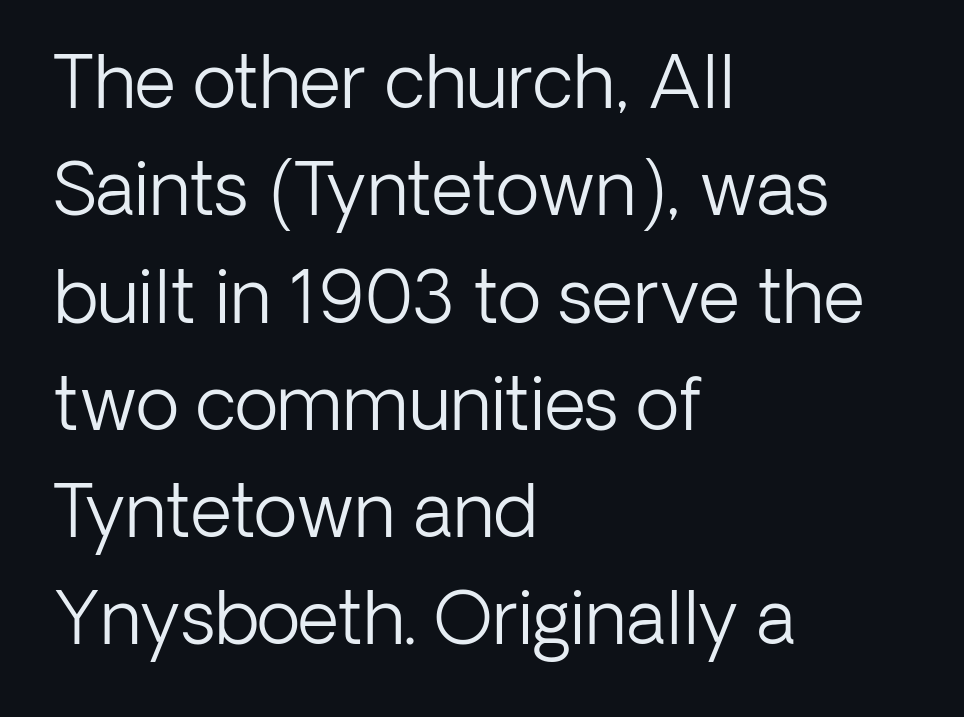
The image shows 72 px light sans-serif type, upright; set left-aligned, normal line spacing (1.49x), normal letter spacing, not underlined; low stroke contrast and a medium x-height.
